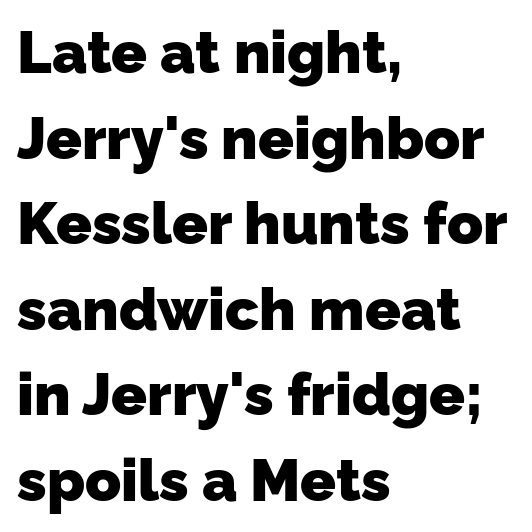
{"serif": "no", "bold": "yes", "weight": "heavy", "width": "normal", "stroke_contrast": "low", "x_height": "medium", "monospaced": "no", "underline": "no", "align": "left", "line_spacing": "normal", "line_spacing_ratio": 1.45, "letter_spacing": "normal", "letter_spacing_em": 0.0, "glyph_px": 59}
